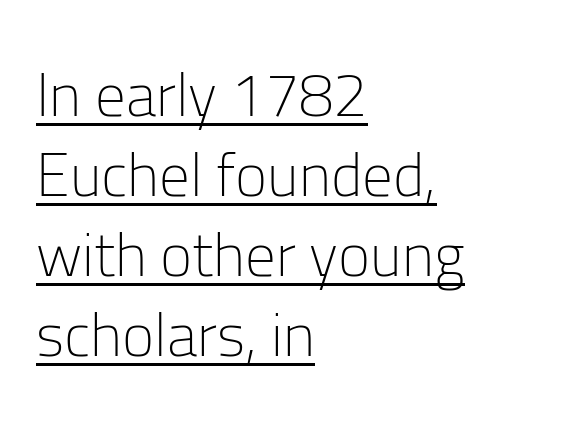
Q: Is the text bold? A: No.
Q: Is the text italic (slanted)? A: No, it is upright.
Q: Is the typeface a serif or a sans-serif typeface? A: Sans-serif.
Q: Is the text underlined? A: Yes.
Q: How is the paragraph aligned? A: Left-aligned.
Q: Is the spacing between letters normal or unusually wide? A: Normal.
Q: Is the spacing between lines tight, normal or loose? A: Normal.
Q: Width (condensed, normal, or wide)? A: Normal.
Q: Stroke contrast? A: Low.
Q: x-height? A: Medium.
Q: Monospaced? A: No.
